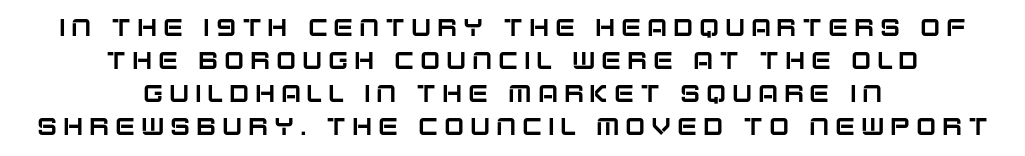
Q: Is the text italic (slanted)? A: No, it is upright.
Q: Is the text underlined? A: No.
Q: How is the paragraph aligned? A: Centered.
Q: Is the spacing between letters normal or unusually wide? A: Unusually wide.
Q: Is the spacing between lines tight, normal or loose? A: Normal.
